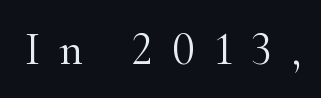
The image shows 47 px light serif type, upright; set unusually wide letter spacing (+0.4 em), not underlined; high stroke contrast and a small x-height.
